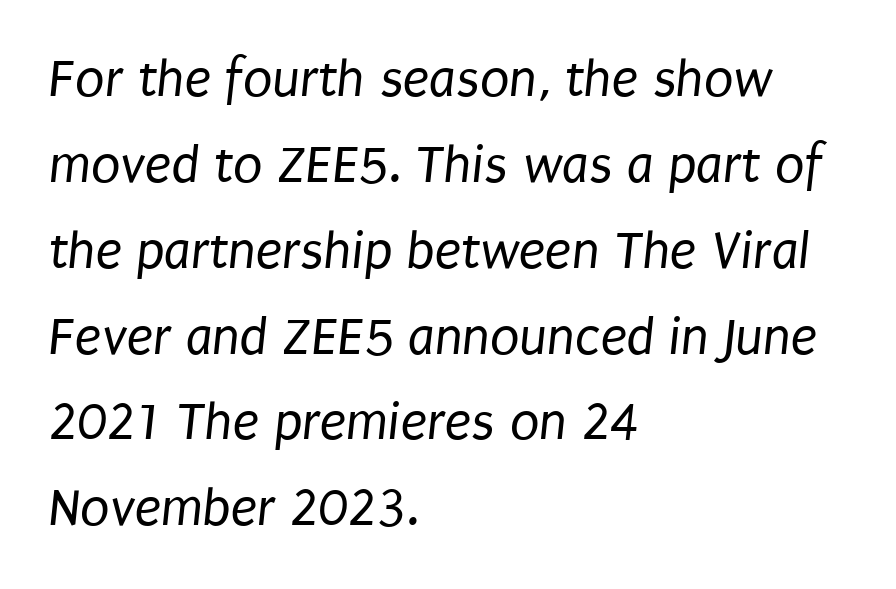
Each line starts at the same left margin while the right side varies. Note the varied advance widths — an 'i' is clearly narrower than an 'm'. Here the glyphs are tracked normally, forming tight word shapes. The letters look calm and open, with moderate or lighter stems. Descenders are the only things crossing below the line.
